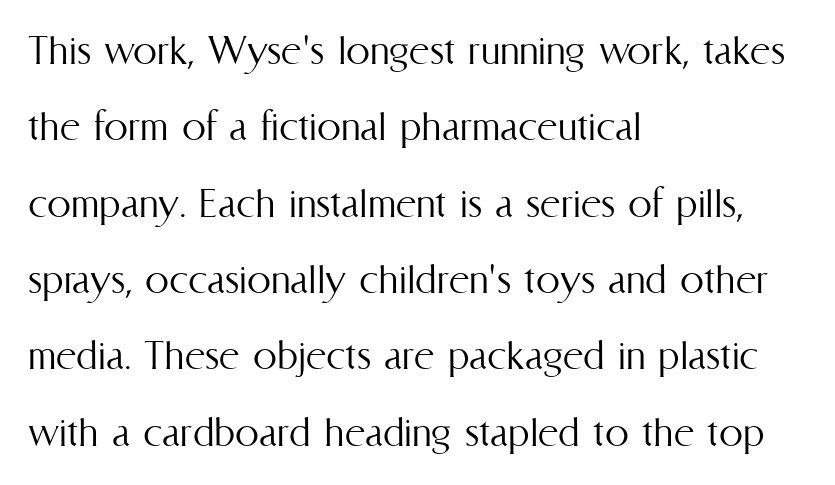
The rendering anchors every line to the left-hand side. Note the varied advance widths — an 'i' is clearly narrower than an 'm'. Inter-character spacing is left at the font's built-in metrics. Every stem runs plumb, perpendicular to the baseline. Descenders hang freely into open space.
